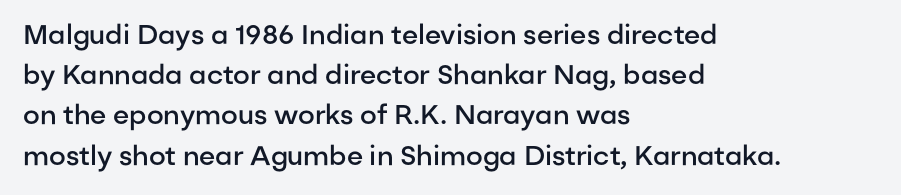
The image shows 27 px text type, upright; set left-aligned, normal line spacing (1.49x), normal letter spacing, not underlined.
